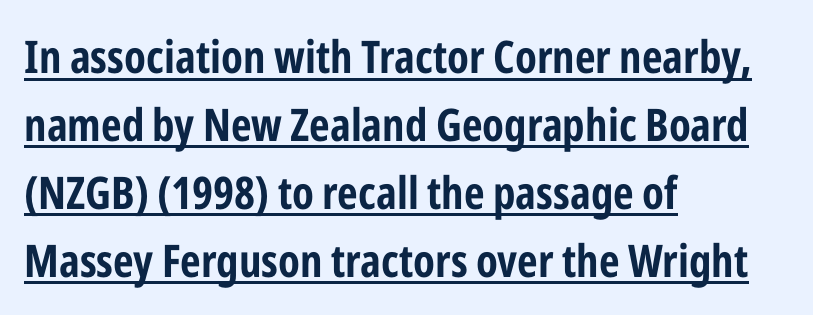
The image shows 45 px condensed sans-serif type, upright; set left-aligned, normal line spacing (1.51x), normal letter spacing, underlined; low stroke contrast and a medium x-height.
